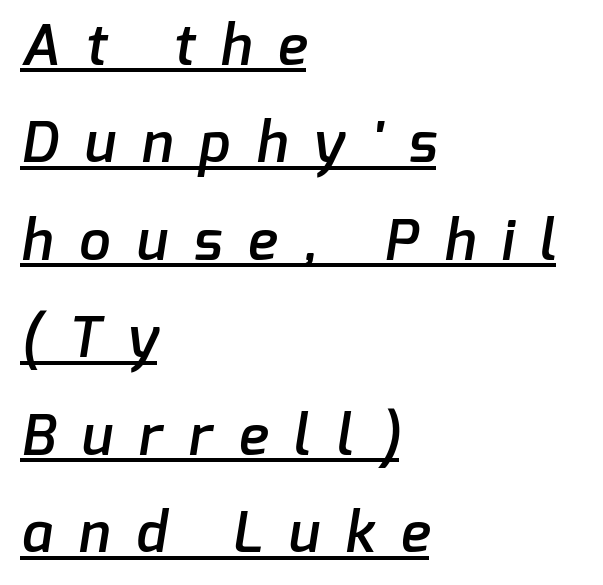
{"serif": "no", "bold": "semi", "weight": "semibold", "width": "normal", "stroke_contrast": "low", "x_height": "medium", "monospaced": "no", "underline": "yes", "align": "left", "line_spacing_ratio": 1.74, "letter_spacing": "wide", "letter_spacing_em": 0.47, "glyph_px": 56}
